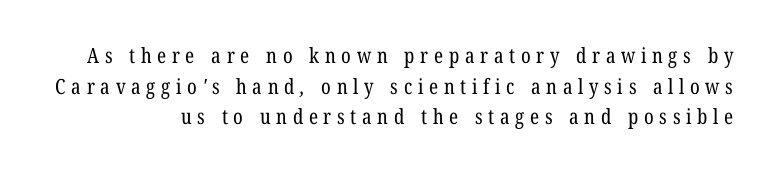
The image shows 21 px text type; set normal line spacing (1.46x), unusually wide letter spacing (+0.27 em), not underlined.
